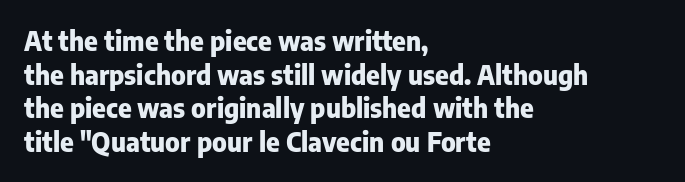
Regarding leading, the lines here are spaced in the standard way. Nothing unusual about the tracking: characters are spaced as the font intends. Clear beneath every line of the passage. The compositor pushed each line to the left boundary. Ascenders rise straight up at ninety degrees. The font is running at its bold setting.
